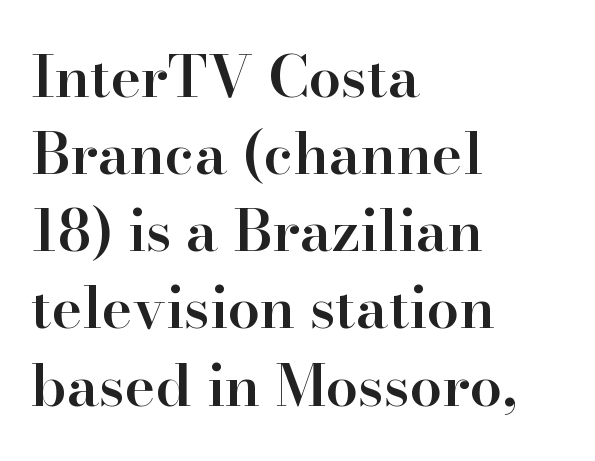
Q: Is the text bold? A: Semi-bold.
Q: Is the text italic (slanted)? A: No, it is upright.
Q: Is the typeface a serif or a sans-serif typeface? A: Serif.
Q: Is the text underlined? A: No.
Q: How is the paragraph aligned? A: Left-aligned.
Q: Is the spacing between letters normal or unusually wide? A: Normal.
Q: Is the spacing between lines tight, normal or loose? A: Normal.
Q: Width (condensed, normal, or wide)? A: Normal.
Q: Stroke contrast? A: High.
Q: x-height? A: Small.
Q: Monospaced? A: No.
